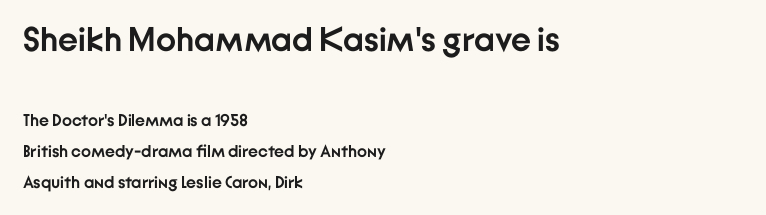
The image shows 34 px semibold sans-serif type, upright; set left-aligned, line spacing 1.82x, normal letter spacing, not underlined; the first (top) block is 2.0x larger; low stroke contrast and a medium x-height.
